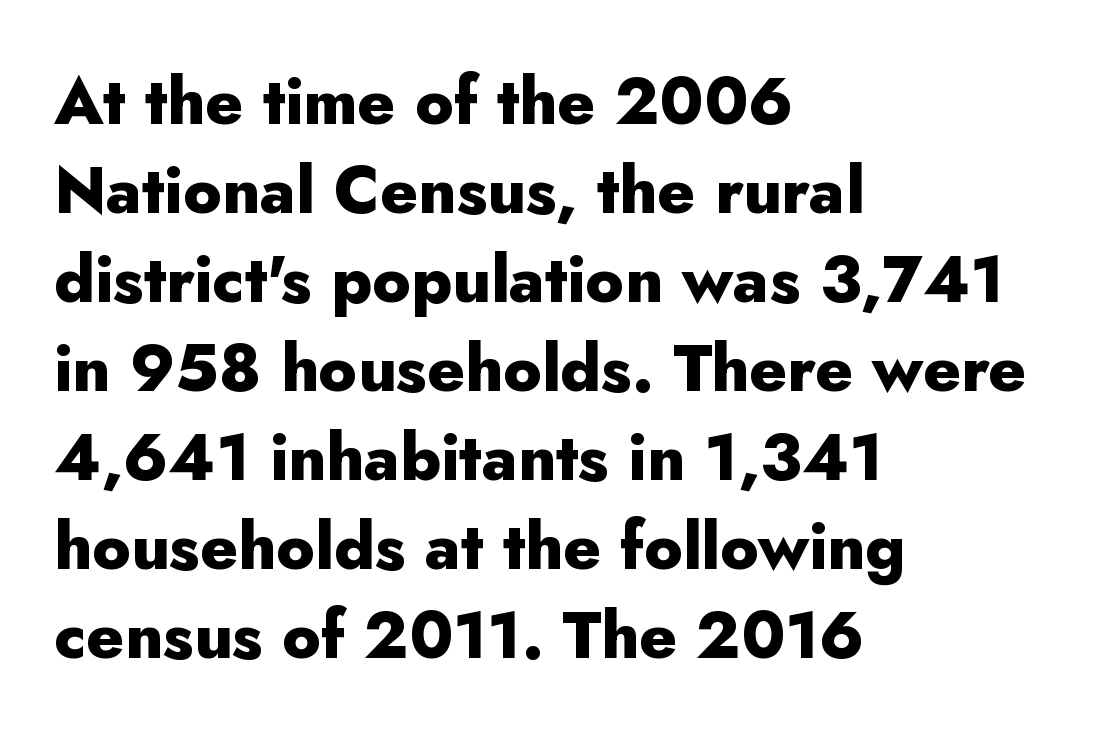
Q: Is the text bold? A: Yes.
Q: Is the text italic (slanted)? A: No, it is upright.
Q: Is the typeface a serif or a sans-serif typeface? A: Sans-serif.
Q: Is the text underlined? A: No.
Q: How is the paragraph aligned? A: Left-aligned.
Q: Is the spacing between letters normal or unusually wide? A: Normal.
Q: Is the spacing between lines tight, normal or loose? A: Normal.
Q: Width (condensed, normal, or wide)? A: Normal.
Q: Stroke contrast? A: Low.
Q: x-height? A: Small.
Q: Monospaced? A: No.
